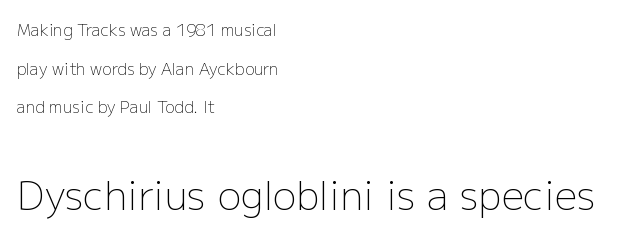
Q: Is the text bold? A: No.
Q: Is the text italic (slanted)? A: No, it is upright.
Q: Is the typeface a serif or a sans-serif typeface? A: Sans-serif.
Q: Is the text underlined? A: No.
Q: How is the paragraph aligned? A: Left-aligned.
Q: Is the spacing between letters normal or unusually wide? A: Normal.
Q: Is the spacing between lines tight, normal or loose? A: Loose.
Q: Which block of text is set in a larger size, the first (top) or the second (bottom)? A: The second (bottom) one.
Q: Width (condensed, normal, or wide)? A: Normal.
Q: Stroke contrast? A: Low.
Q: x-height? A: Medium.
Q: Monospaced? A: No.
